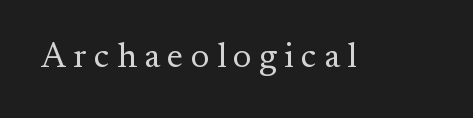
The image shows 35 px regular-weight serif type, upright; set unusually wide letter spacing (+0.21 em), not underlined; medium stroke contrast and a small x-height.
